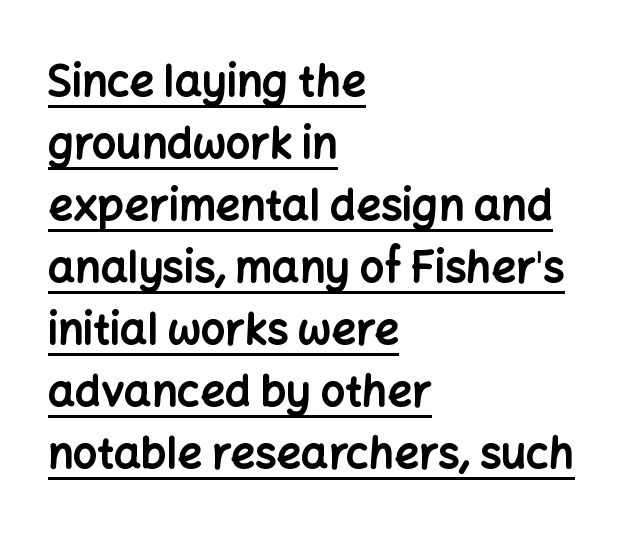
{"serif": "no", "italic": "no", "bold": "yes", "weight": "bold", "width": "normal", "stroke_contrast": "low", "x_height": "medium", "monospaced": "no", "underline": "yes", "align": "left", "line_spacing": "normal", "line_spacing_ratio": 1.44, "letter_spacing": "normal", "letter_spacing_em": 0.0, "glyph_px": 43}
